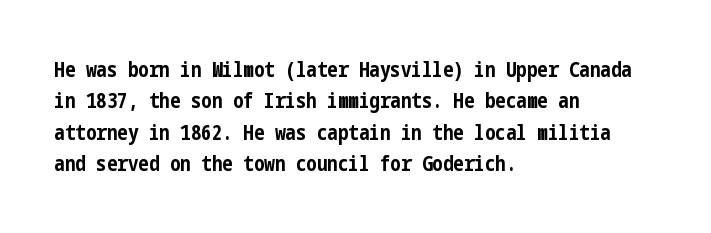
Set as a true bold cut, around the 700 mark. You can tell it's not italic because the verticals are truly vertical. Horizontally, the lines are justified to the leading edge only. Evenly set lines give the paragraph a standard silhouette. Just letters on the line, the space beneath them empty. Compared with typical body copy, the letter spacing here is the same.
